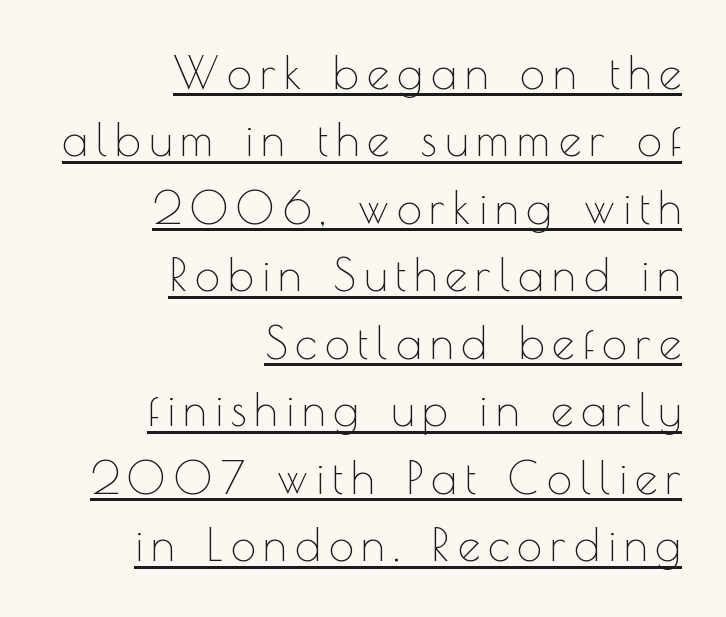
Q: Is the text bold? A: No.
Q: Is the text italic (slanted)? A: No, it is upright.
Q: Is the typeface a serif or a sans-serif typeface? A: Sans-serif.
Q: Is the text underlined? A: Yes.
Q: How is the paragraph aligned? A: Right-aligned.
Q: Is the spacing between lines tight, normal or loose? A: Normal.
Q: Width (condensed, normal, or wide)? A: Normal.
Q: x-height? A: Small.
Q: Monospaced? A: No.
